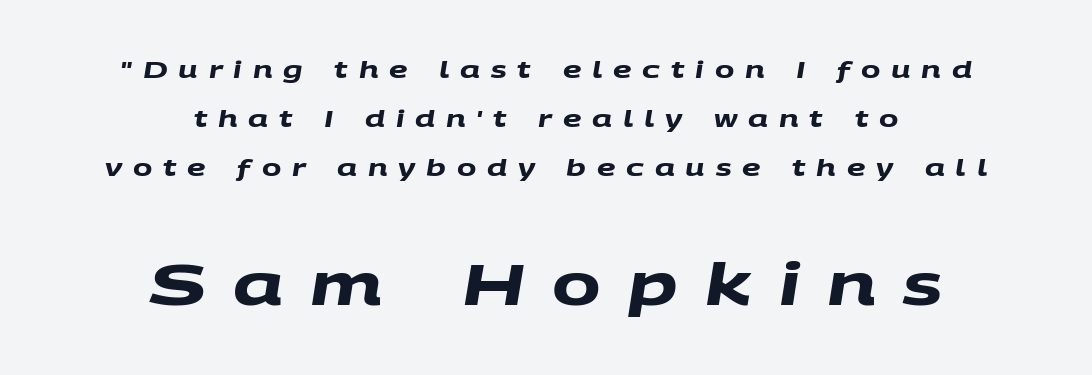
Q: Is the text bold? A: Yes.
Q: Is the typeface a serif or a sans-serif typeface? A: Sans-serif.
Q: Is the text underlined? A: No.
Q: How is the paragraph aligned? A: Centered.
Q: Is the spacing between letters normal or unusually wide? A: Unusually wide.
Q: Is the spacing between lines tight, normal or loose? A: Loose.
Q: Which block of text is set in a larger size, the first (top) or the second (bottom)? A: The second (bottom) one.
Q: Width (condensed, normal, or wide)? A: Wide.
Q: Stroke contrast? A: Medium.
Q: x-height? A: Large.
Q: Monospaced? A: No.
